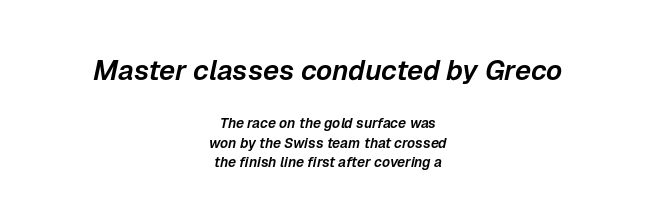
{"italic": "yes", "lean": "right", "slant_degrees": 12, "width": "normal", "stroke_contrast": "low", "x_height": "medium", "monospaced": "no", "underline": "no", "align": "center", "line_spacing": "normal", "line_spacing_ratio": 1.41, "letter_spacing": "normal", "letter_spacing_em": 0.0, "larger_block": "first", "size_ratio": 2.0, "glyph_px": 28}
